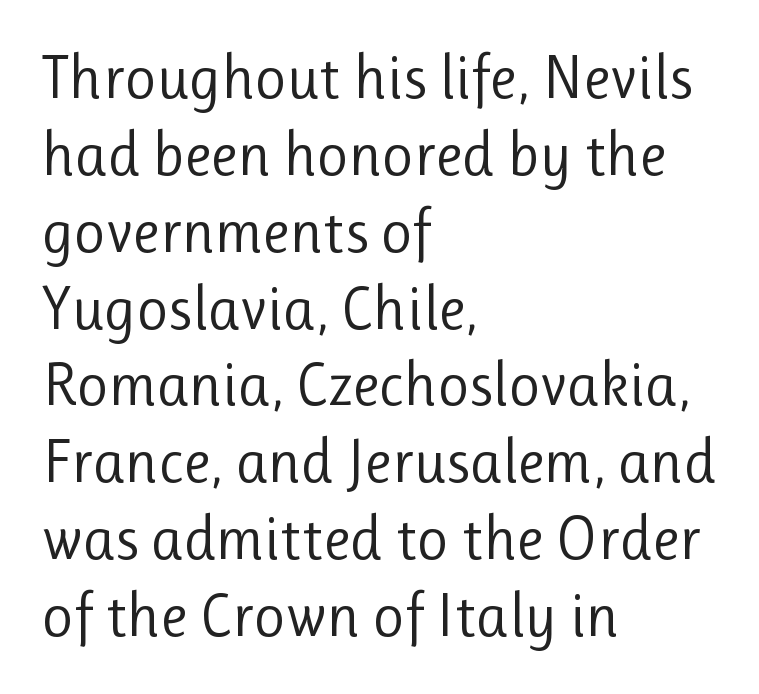
The image shows 61 px regular-weight sans-serif type, upright; set left-aligned, normal line spacing (1.26x), normal letter spacing, not underlined; low stroke contrast and a medium x-height.
